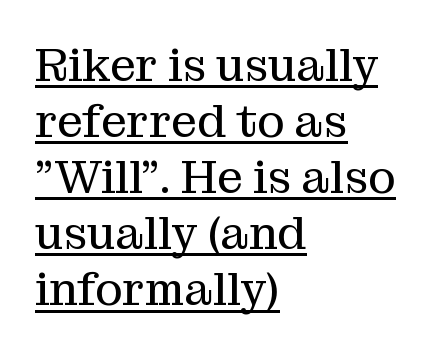
Q: Is the text bold? A: No.
Q: Is the text italic (slanted)? A: No, it is upright.
Q: Is the typeface a serif or a sans-serif typeface? A: Serif.
Q: Is the text underlined? A: Yes.
Q: How is the paragraph aligned? A: Left-aligned.
Q: Is the spacing between letters normal or unusually wide? A: Normal.
Q: Width (condensed, normal, or wide)? A: Normal.
Q: Stroke contrast? A: Medium.
Q: x-height? A: Medium.
Q: Monospaced? A: No.
